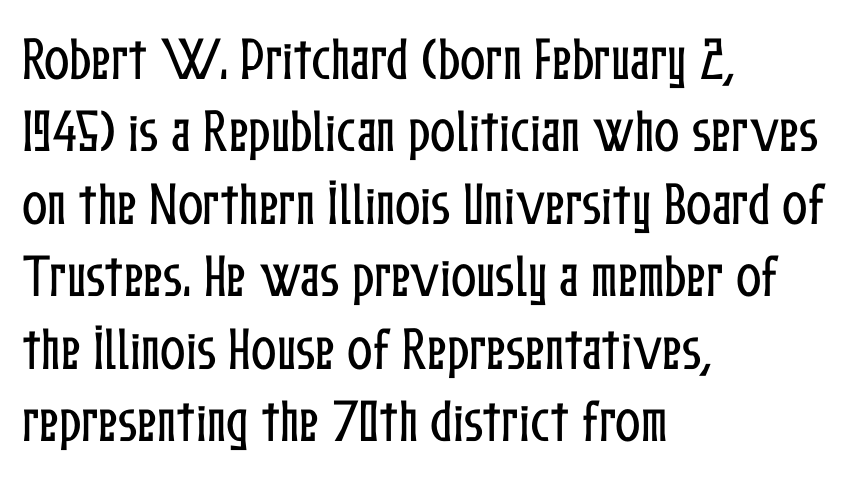
Lines of text with bare space underneath. In terms of letterspacing, this is plain default setting. Posture: straight, roman, zero tilt. Regular leading.
